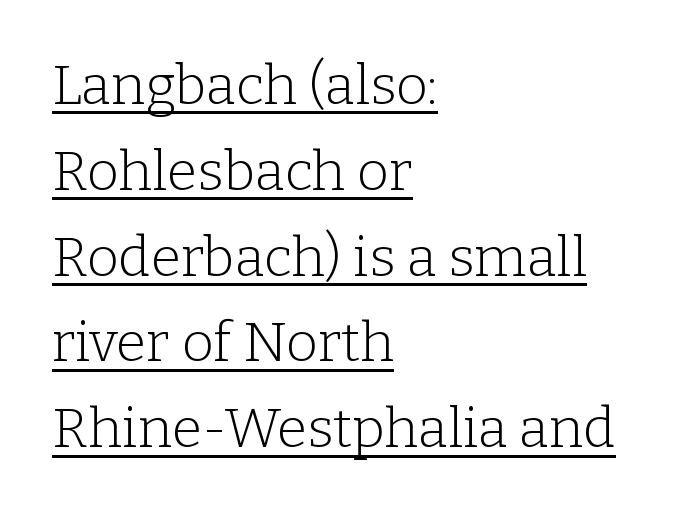
{"serif": "yes", "italic": "no", "bold": "no", "weight": "light", "width": "normal", "stroke_contrast": "low", "x_height": "medium", "monospaced": "no", "underline": "yes", "align": "left", "line_spacing": "normal", "line_spacing_ratio": 1.56, "letter_spacing": "normal", "letter_spacing_em": 0.0, "glyph_px": 55}
